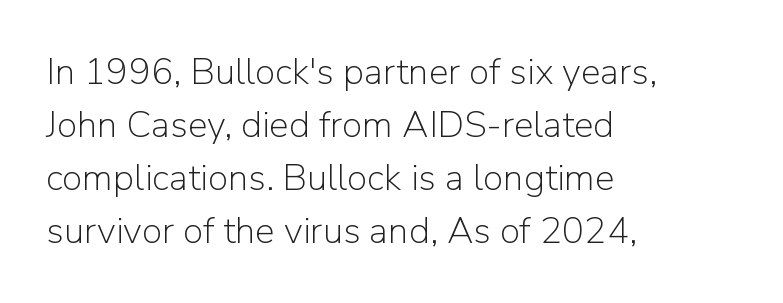
Observe the ordinary spacing: letters are neighbours, not strangers. Think of a printed novel: that variable character pitch is what you see here. This is the regular roman posture of the typeface. Plain, unruled lines of type. Is there much room between lines? A standard amount, neither cramped nor airy. No chunkiness to these letters — they're not bold.
